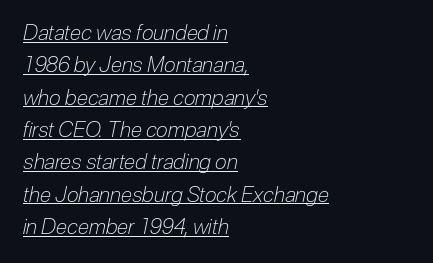
All the whitespace from short lines collects on the right. The weight tops out at a normal text grade. Letter spacing: default. An italicized treatment has been applied to the whole sample. Descenders here cross a horizontal rule under the line.
